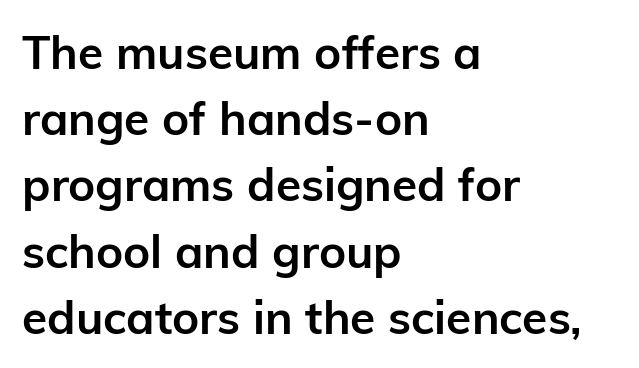
Q: Is the text bold? A: Yes.
Q: Is the text italic (slanted)? A: No, it is upright.
Q: Is the typeface a serif or a sans-serif typeface? A: Sans-serif.
Q: Is the text underlined? A: No.
Q: How is the paragraph aligned? A: Left-aligned.
Q: Is the spacing between letters normal or unusually wide? A: Normal.
Q: Is the spacing between lines tight, normal or loose? A: Normal.
Q: Width (condensed, normal, or wide)? A: Normal.
Q: Stroke contrast? A: Low.
Q: x-height? A: Medium.
Q: Monospaced? A: No.
